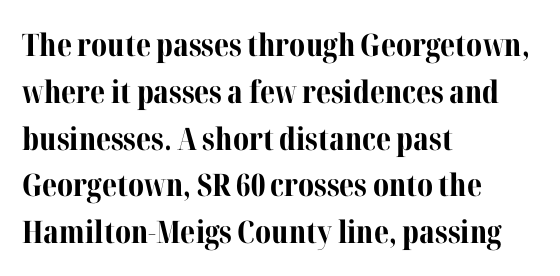
The image shows 31 px bold serif type, upright; set left-aligned, normal line spacing (1.51x), normal letter spacing, not underlined; medium stroke contrast and a medium x-height.
